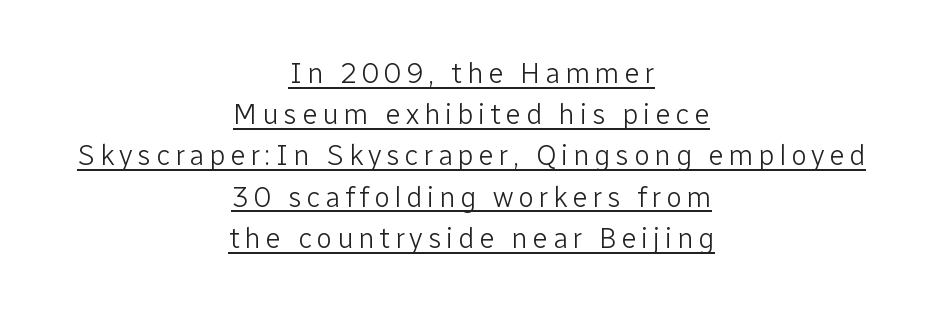
{"serif": "no", "italic": "no", "bold": "no", "weight": "light", "width": "normal", "stroke_contrast": "low", "x_height": "medium", "monospaced": "no", "underline": "yes", "align": "center", "line_spacing": "normal", "line_spacing_ratio": 1.42, "glyph_px": 29}
